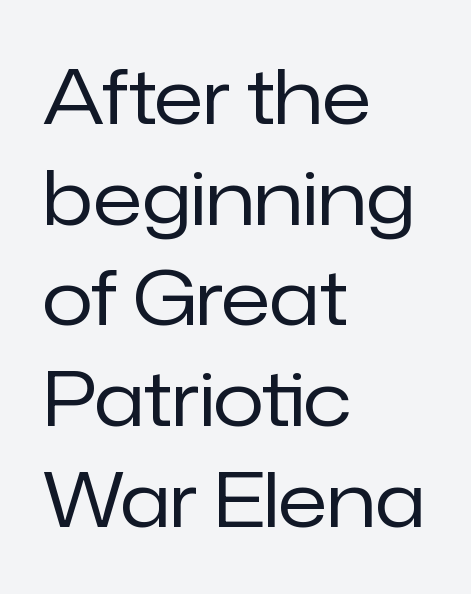
Here the designer chose a conventional face with non-uniform glyph widths. Stroke mass is kept to a normal reading level or below. The type sits square on the baseline with zero lean. Every row of glyphs begins at an identical x-position on the left. Underlining? Definitely not there. The letterforms sit shoulder to shoulder at normal distance.
